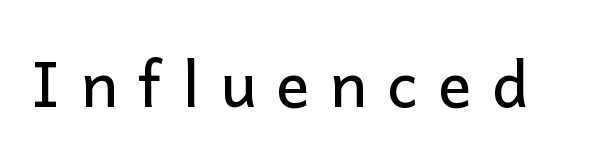
The image shows 62 px sans-serif type, upright; set unusually wide letter spacing (+0.33 em), not underlined; low stroke contrast and a medium x-height.
